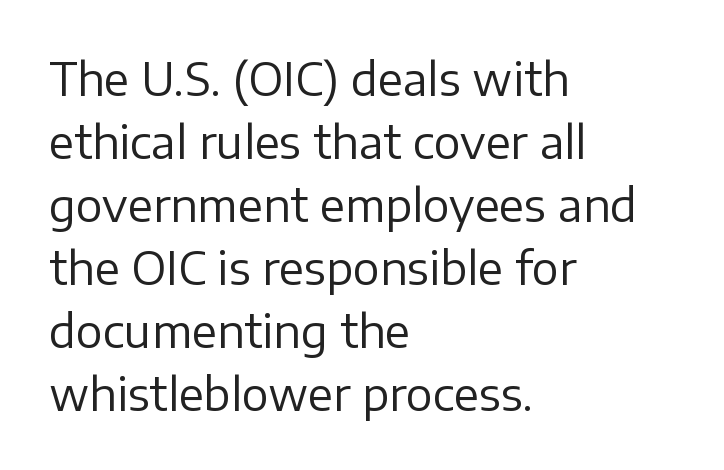
{"serif": "no", "italic": "no", "bold": "no", "weight": "regular", "width": "normal", "stroke_contrast": "low", "x_height": "medium", "monospaced": "no", "underline": "no", "align": "left", "line_spacing": "normal", "line_spacing_ratio": 1.4, "letter_spacing": "normal", "letter_spacing_em": 0.0, "glyph_px": 45}
